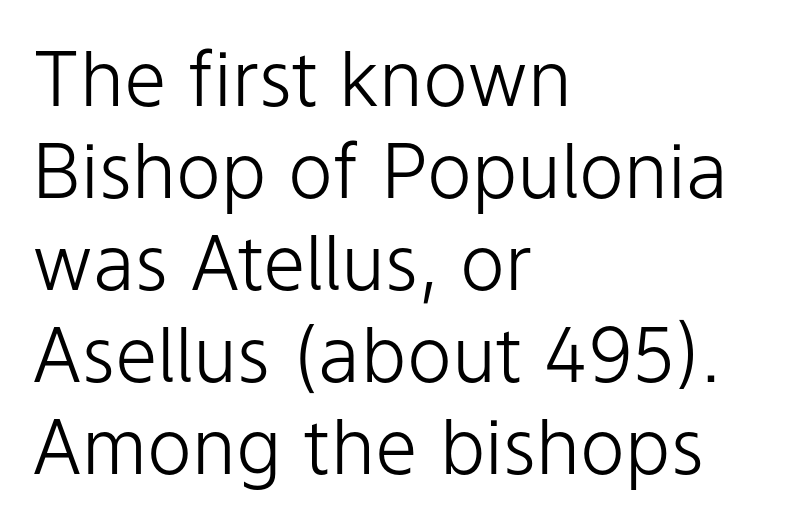
Q: Is the text bold? A: No.
Q: Is the text italic (slanted)? A: No, it is upright.
Q: Is the typeface a serif or a sans-serif typeface? A: Sans-serif.
Q: Is the text underlined? A: No.
Q: How is the paragraph aligned? A: Left-aligned.
Q: Is the spacing between letters normal or unusually wide? A: Normal.
Q: Width (condensed, normal, or wide)? A: Normal.
Q: Stroke contrast? A: Low.
Q: x-height? A: Medium.
Q: Monospaced? A: No.
